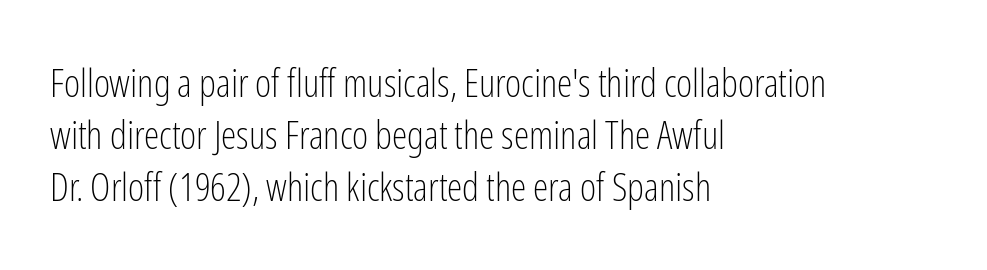
{"serif": "no", "italic": "no", "bold": "no", "weight": "light", "width": "condensed", "stroke_contrast": "low", "x_height": "medium", "monospaced": "no", "underline": "no", "align": "left", "line_spacing": "normal", "line_spacing_ratio": 1.33, "letter_spacing": "normal", "letter_spacing_em": 0.0, "glyph_px": 39}
